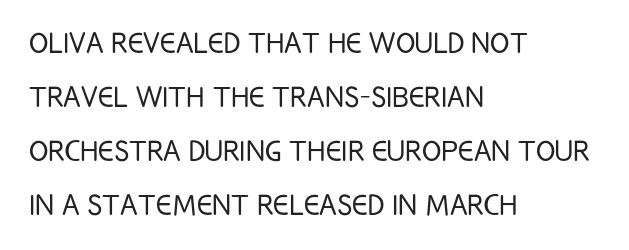
Q: Is the text bold? A: No.
Q: Is the text italic (slanted)? A: No, it is upright.
Q: Is the typeface a serif or a sans-serif typeface? A: Sans-serif.
Q: Is the text underlined? A: No.
Q: How is the paragraph aligned? A: Left-aligned.
Q: Is the spacing between letters normal or unusually wide? A: Normal.
Q: Is the spacing between lines tight, normal or loose? A: Normal.
Q: Width (condensed, normal, or wide)? A: Condensed.
Q: Stroke contrast? A: Low.
Q: x-height? A: Large.
Q: Monospaced? A: No.
